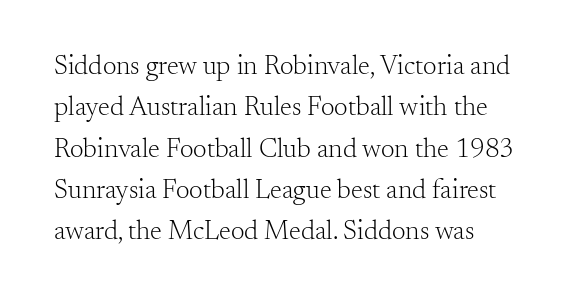
The image shows 27 px text type, upright; set left-aligned, normal line spacing (1.53x), normal letter spacing, not underlined.
